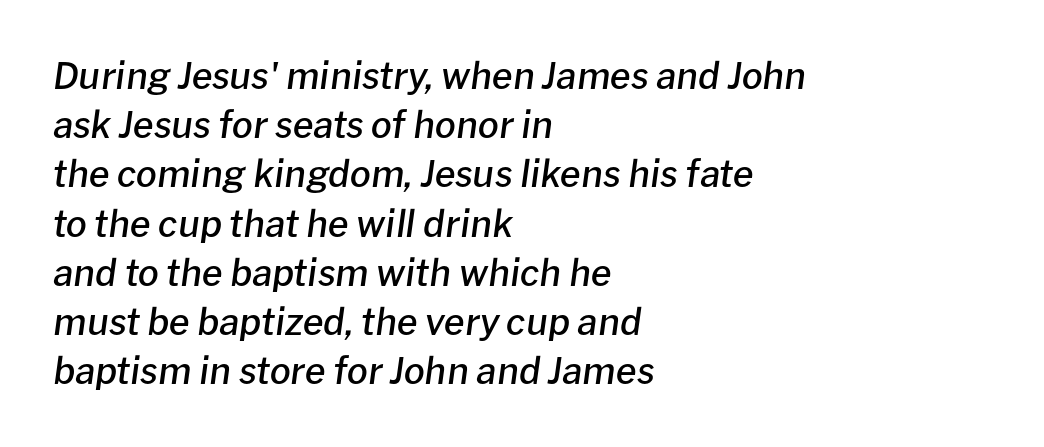
The image shows 37 px semibold type, italic (leaning right); set left-aligned, normal line spacing (1.33x), normal letter spacing, not underlined; low stroke contrast and a medium x-height.
